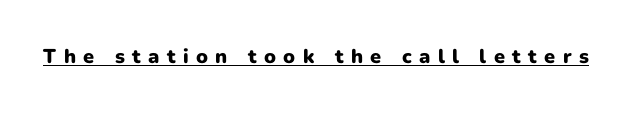
Q: Is the text bold? A: Yes.
Q: Is the text italic (slanted)? A: No, it is upright.
Q: Is the text underlined? A: Yes.
Q: Is the spacing between letters normal or unusually wide? A: Unusually wide.
